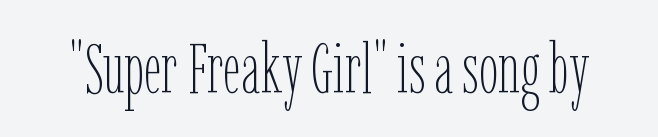
The image shows 70 px thin, condensed type, upright; set normal letter spacing, not underlined; low stroke contrast and a medium x-height.
